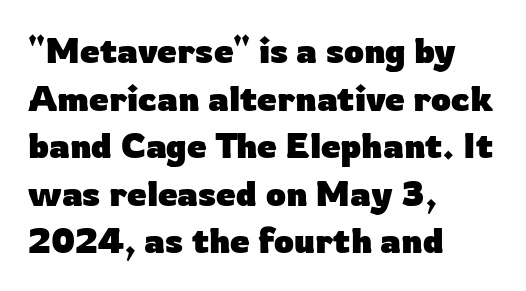
Q: Is the text bold? A: Yes.
Q: Is the text italic (slanted)? A: No, it is upright.
Q: Is the typeface a serif or a sans-serif typeface? A: Sans-serif.
Q: Is the text underlined? A: No.
Q: How is the paragraph aligned? A: Left-aligned.
Q: Is the spacing between letters normal or unusually wide? A: Normal.
Q: Is the spacing between lines tight, normal or loose? A: Normal.
Q: Width (condensed, normal, or wide)? A: Normal.
Q: Stroke contrast? A: Low.
Q: x-height? A: Medium.
Q: Monospaced? A: No.
